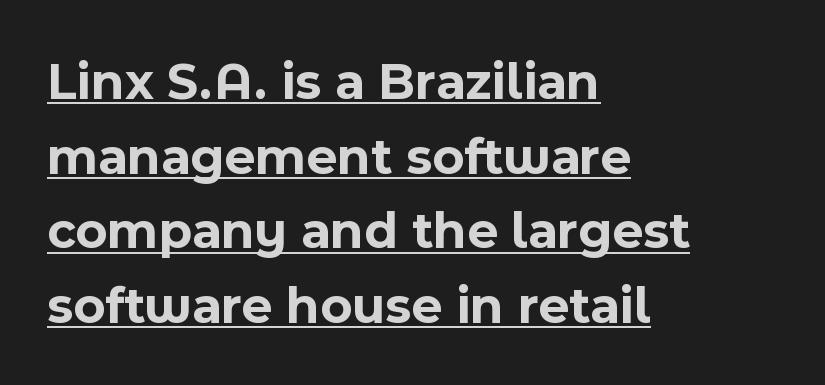
The image shows 53 px bold sans-serif type, upright; set left-aligned, normal line spacing (1.41x), normal letter spacing, underlined; a medium x-height.
